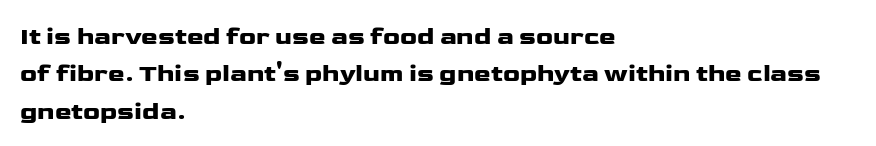
Q: Is the text italic (slanted)? A: No, it is upright.
Q: Is the text underlined? A: No.
Q: How is the paragraph aligned? A: Left-aligned.
Q: Is the spacing between letters normal or unusually wide? A: Normal.
Q: Is the spacing between lines tight, normal or loose? A: Normal.
